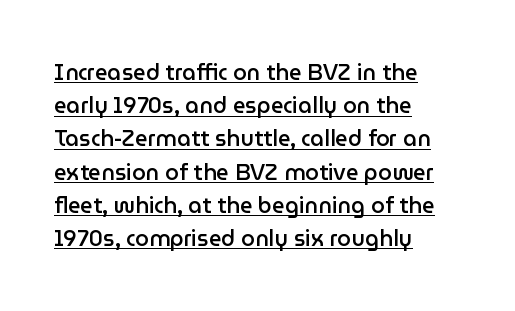
The image shows 22 px text type, upright; set left-aligned, normal line spacing (1.51x), normal letter spacing, underlined.
